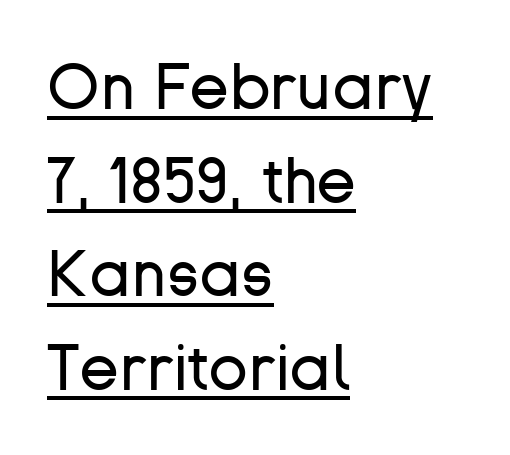
{"serif": "no", "italic": "no", "bold": "no", "weight": "regular", "width": "normal", "stroke_contrast": "low", "x_height": "medium", "monospaced": "no", "underline": "yes", "align": "left", "line_spacing": "normal", "line_spacing_ratio": 1.44, "letter_spacing": "normal", "letter_spacing_em": 0.0, "glyph_px": 65}
